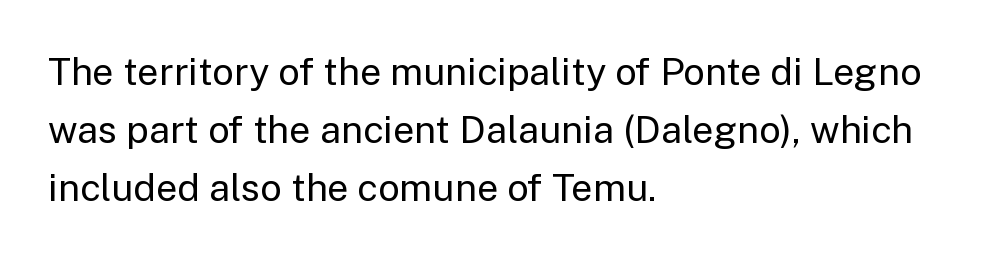
The image shows 38 px regular-weight sans-serif type, upright; set left-aligned, normal line spacing (1.53x), normal letter spacing, not underlined; low stroke contrast and a medium x-height.
